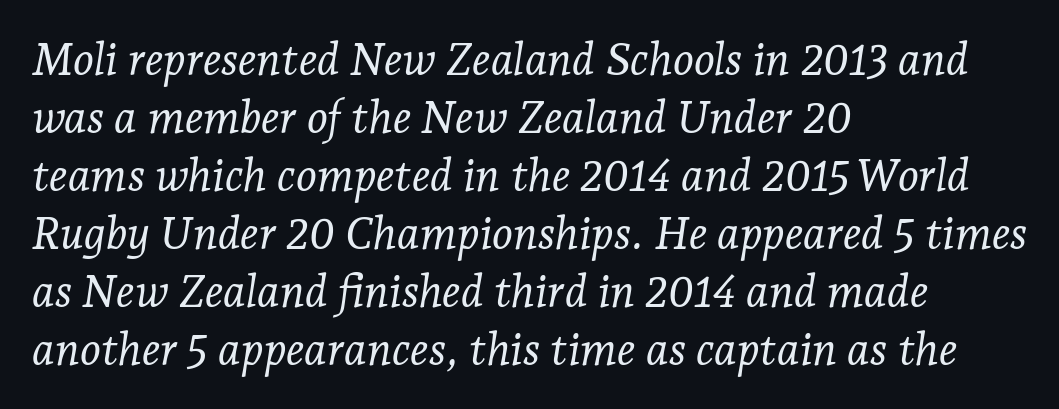
{"serif": "yes", "italic": "yes", "lean": "right", "slant_degrees": 7, "bold": "no", "weight": "light", "width": "normal", "stroke_contrast": "low", "x_height": "medium", "monospaced": "no", "underline": "no", "align": "left", "line_spacing": "normal", "line_spacing_ratio": 1.29, "letter_spacing": "normal", "letter_spacing_em": 0.0, "glyph_px": 45}
